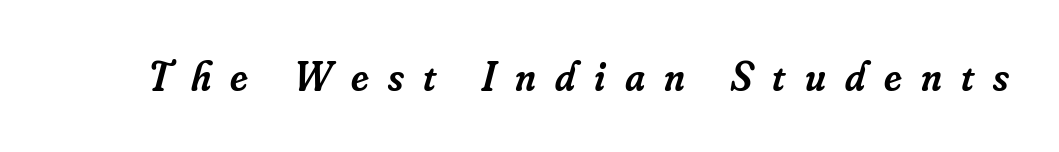
The image shows 41 px semibold serif type, italic (leaning right); set unusually wide letter spacing (+0.47 em), not underlined; low stroke contrast and a small x-height.
